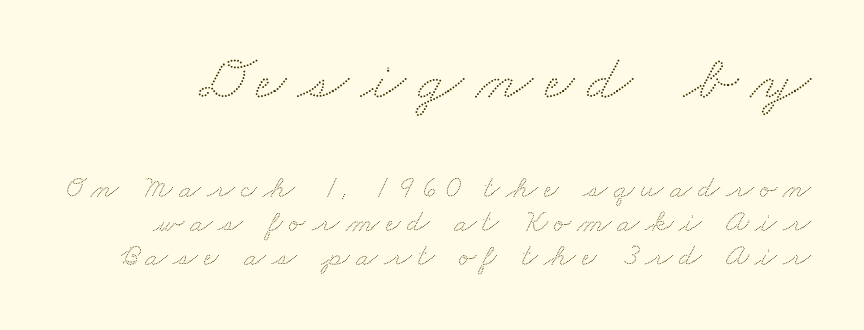
{"width": "wide", "stroke_contrast": "low", "x_height": "small", "monospaced": "no", "underline": "no", "line_spacing": "tight", "line_spacing_ratio": 1.07, "larger_block": "first", "size_ratio": 2.03, "glyph_px": 65}
